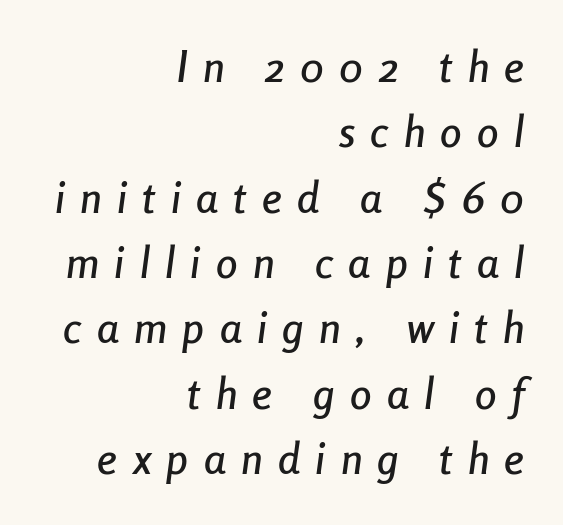
{"italic": "yes", "lean": "right", "slant_degrees": 8, "width": "condensed", "stroke_contrast": "low", "x_height": "medium", "monospaced": "no", "underline": "no", "align": "right", "line_spacing": "normal", "line_spacing_ratio": 1.52, "letter_spacing": "wide", "letter_spacing_em": 0.36, "glyph_px": 43}
